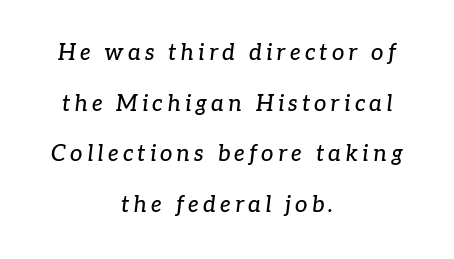
{"italic": "yes", "lean": "right", "slant_degrees": 7, "underline": "no", "align": "center", "line_spacing": "loose", "line_spacing_ratio": 2.3, "glyph_px": 22}
